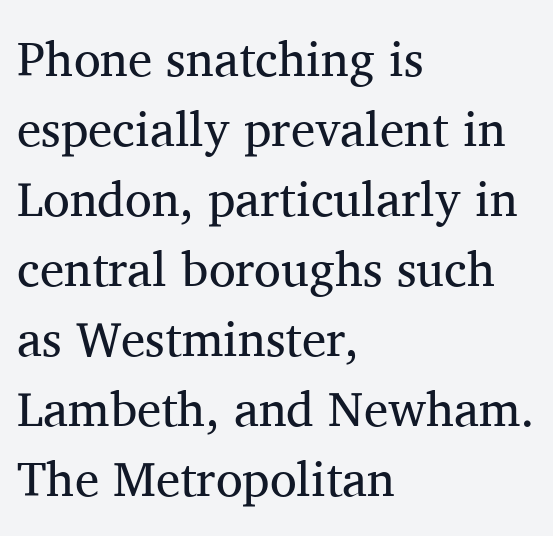
The image shows 49 px regular-weight serif type, upright; set left-aligned, normal line spacing (1.43x), normal letter spacing, not underlined; medium stroke contrast and a medium x-height.
